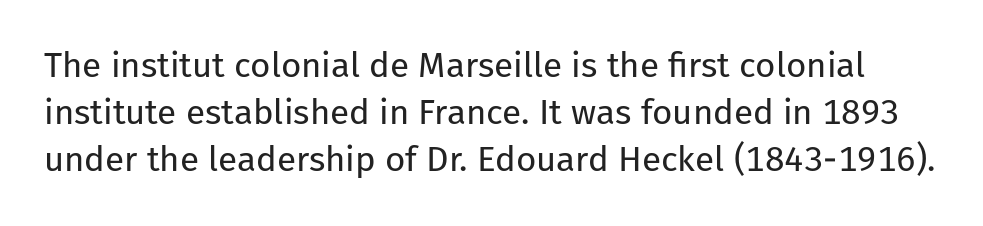
The image shows 35 px regular-weight sans-serif type, upright; set normal line spacing (1.35x), normal letter spacing, not underlined; low stroke contrast and a medium x-height.
